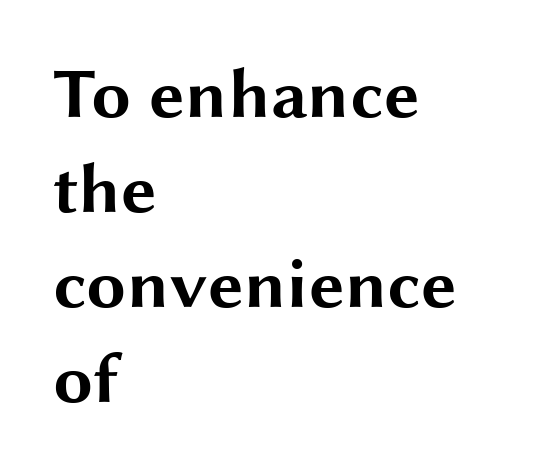
Q: Is the text bold? A: Yes.
Q: Is the text italic (slanted)? A: No, it is upright.
Q: Is the typeface a serif or a sans-serif typeface? A: Sans-serif.
Q: Is the text underlined? A: No.
Q: How is the paragraph aligned? A: Left-aligned.
Q: Is the spacing between letters normal or unusually wide? A: Normal.
Q: Is the spacing between lines tight, normal or loose? A: Normal.
Q: Width (condensed, normal, or wide)? A: Wide.
Q: Stroke contrast? A: Medium.
Q: x-height? A: Medium.
Q: Monospaced? A: No.
